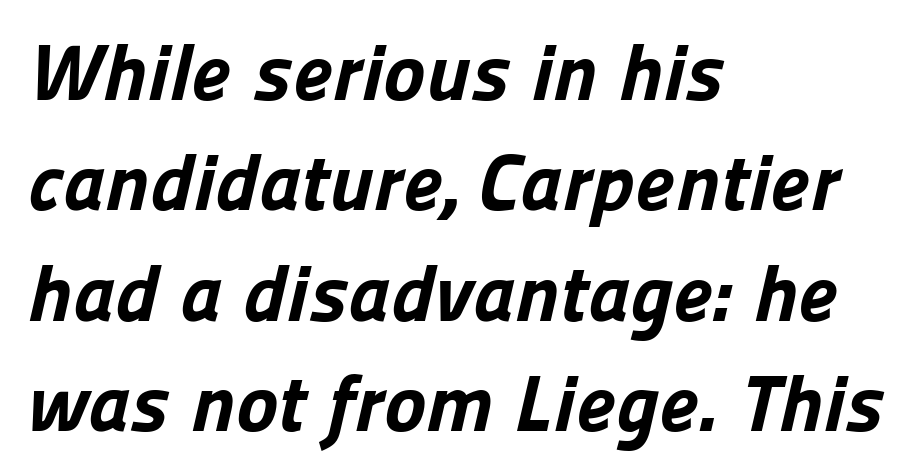
Type without underlining. Nothing unusual about the tracking: characters are spaced as the font intends. Classification — sans serif. The text block is weighted toward the left margin, trailing off unevenly rightward. Regarding leading, the lines here are spaced in the standard way. Caption: bold face, heavy strokes.
